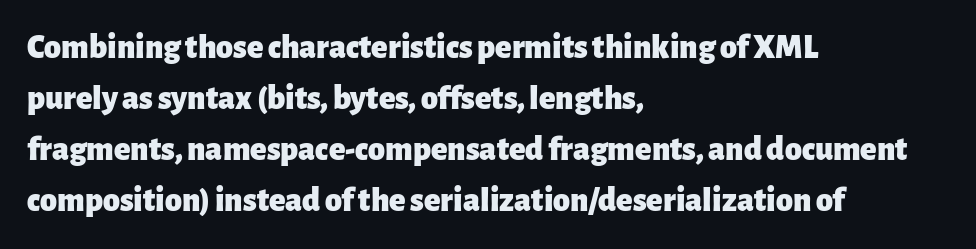
{"serif": "no", "italic": "no", "bold": "yes", "weight": "heavy", "width": "normal", "stroke_contrast": "low", "x_height": "medium", "monospaced": "no", "underline": "no", "align": "left", "line_spacing": "normal", "line_spacing_ratio": 1.5, "letter_spacing": "normal", "letter_spacing_em": 0.0, "glyph_px": 34}
